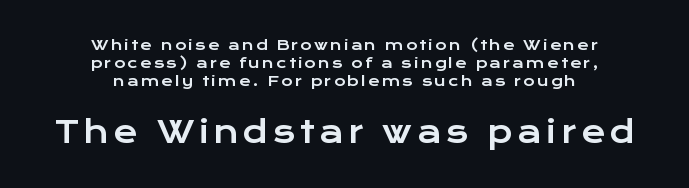
The image shows 30 px wide sans-serif type, upright; set centered, normal line spacing (1.27x), not underlined; the second (bottom) block is 2.14x larger; low stroke contrast and a medium x-height.
